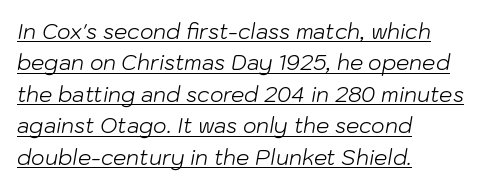
{"italic": "yes", "lean": "right", "slant_degrees": 10, "bold": "no", "underline": "yes", "align": "left", "line_spacing": "normal", "line_spacing_ratio": 1.5, "letter_spacing": "normal", "letter_spacing_em": 0.0, "glyph_px": 21}
